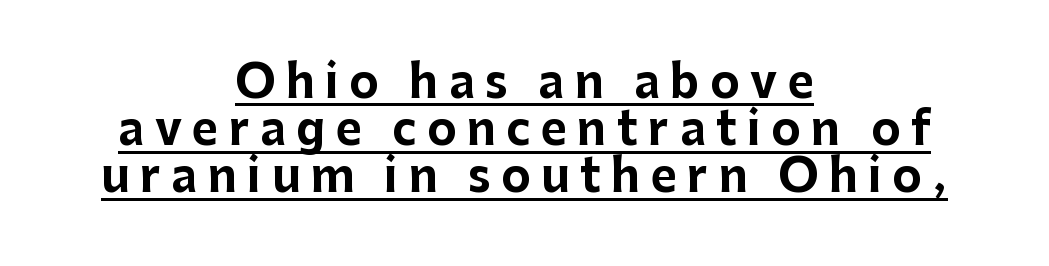
Check where the strokes stop: nothing finishes them off — pure sans. A continuous stroke trails under the words, as in a hyperlink. Students, observe: this is what under-led, compact text looks like. Every character sits straight up, as roman type does. Alignment: centered.
